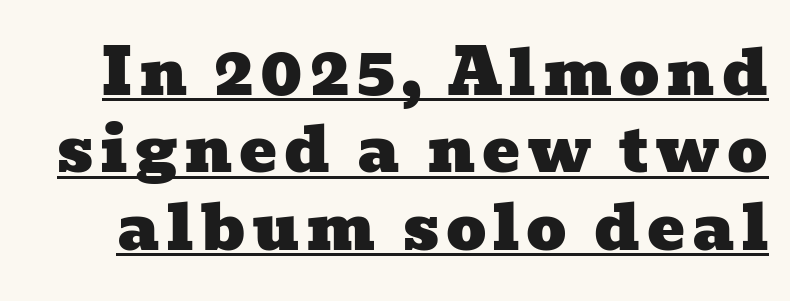
{"serif": "yes", "width": "wide", "stroke_contrast": "low", "x_height": "medium", "monospaced": "no", "underline": "yes", "line_spacing_ratio": 1.23, "glyph_px": 63}
